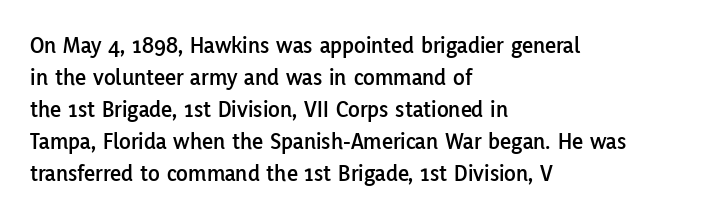
The image shows 24 px text type, upright; set left-aligned, normal line spacing (1.33x), normal letter spacing, not underlined.
